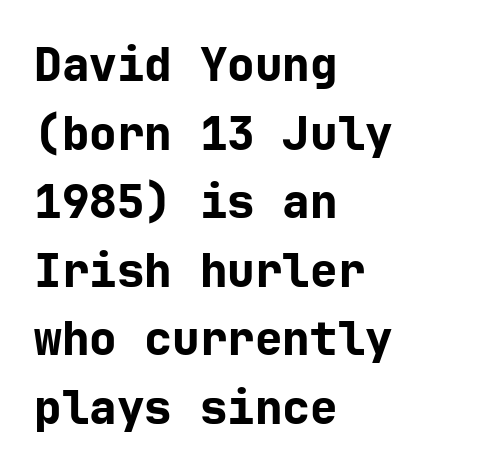
Q: Is the text bold? A: Yes.
Q: Is the text italic (slanted)? A: No, it is upright.
Q: Is the typeface a serif or a sans-serif typeface? A: Sans-serif.
Q: Is the text underlined? A: No.
Q: How is the paragraph aligned? A: Left-aligned.
Q: Is the spacing between letters normal or unusually wide? A: Normal.
Q: Is the spacing between lines tight, normal or loose? A: Normal.
Q: Width (condensed, normal, or wide)? A: Normal.
Q: Stroke contrast? A: Low.
Q: x-height? A: Medium.
